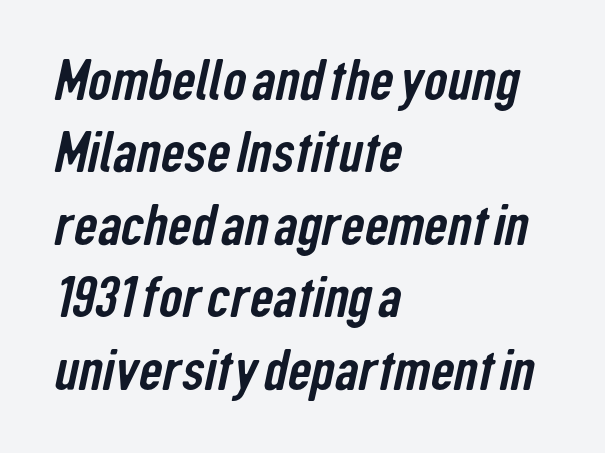
Rule under the text: the space is simply empty. The block of text has a typical density, with ordinary space between rows. The typesetter chose a ragged-right arrangement here. Is this a fixed-width face? No — the glyphs have proportional, varying widths.
